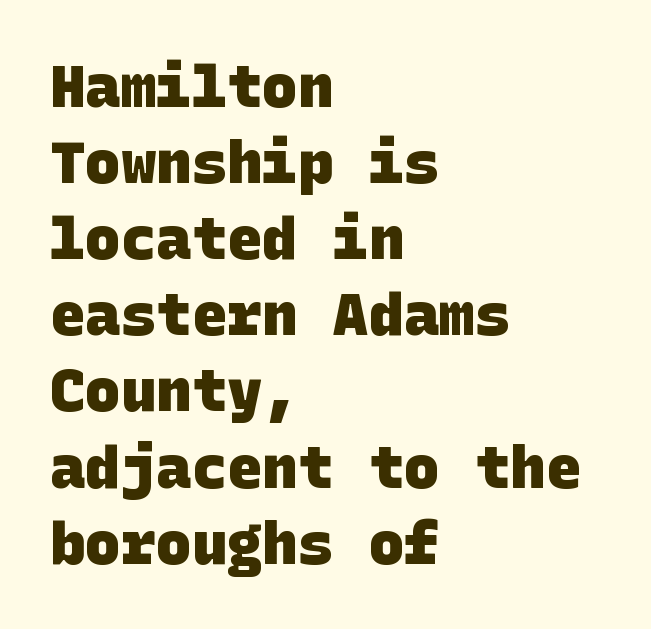
The image shows 59 px heavy sans-serif type; set left-aligned, normal line spacing (1.29x), normal letter spacing, not underlined; low stroke contrast and a large x-height.
